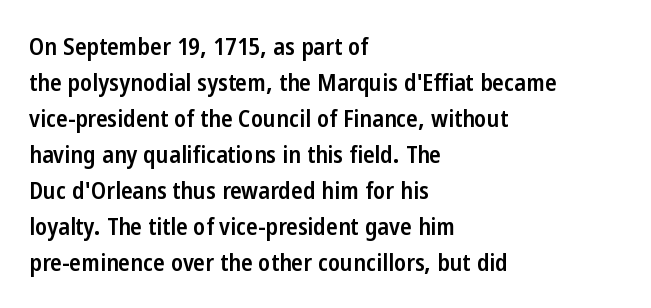
The image shows 24 px text type, upright; set left-aligned, normal line spacing (1.5x), normal letter spacing, not underlined.
